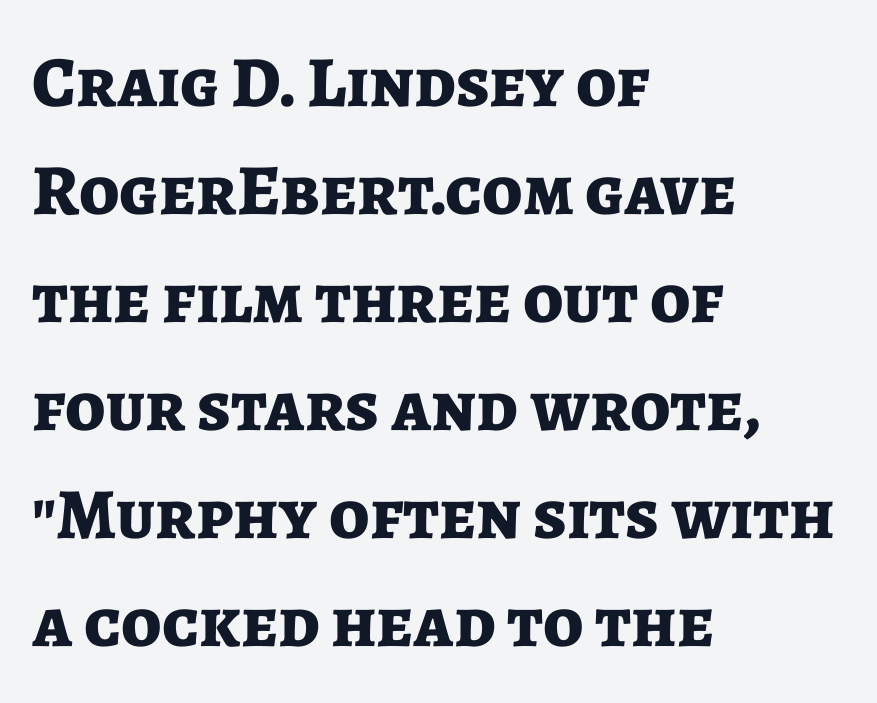
Q: Is the text bold? A: Yes.
Q: Is the text italic (slanted)? A: No, it is upright.
Q: Is the typeface a serif or a sans-serif typeface? A: Sans-serif.
Q: Is the text underlined? A: No.
Q: How is the paragraph aligned? A: Left-aligned.
Q: Is the spacing between letters normal or unusually wide? A: Normal.
Q: Is the spacing between lines tight, normal or loose? A: Normal.
Q: Width (condensed, normal, or wide)? A: Normal.
Q: Stroke contrast? A: Low.
Q: x-height? A: Medium.
Q: Monospaced? A: No.
